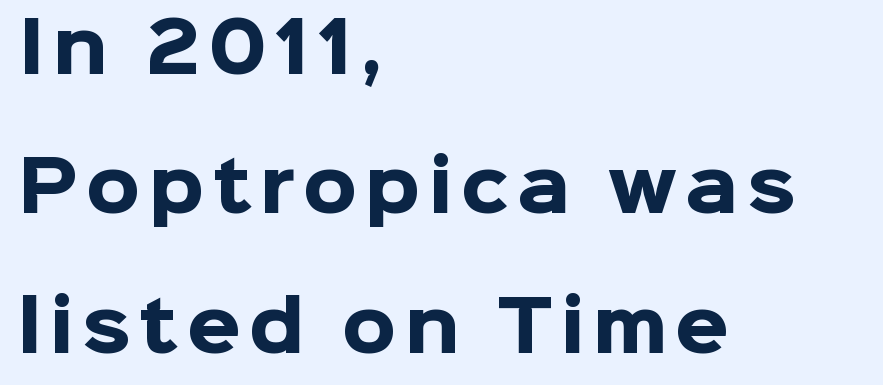
Q: Is the text bold? A: Yes.
Q: Is the text italic (slanted)? A: No, it is upright.
Q: Is the typeface a serif or a sans-serif typeface? A: Sans-serif.
Q: Is the text underlined? A: No.
Q: How is the paragraph aligned? A: Left-aligned.
Q: Is the spacing between lines tight, normal or loose? A: Loose.
Q: Width (condensed, normal, or wide)? A: Normal.
Q: Stroke contrast? A: Low.
Q: x-height? A: Medium.
Q: Monospaced? A: No.
